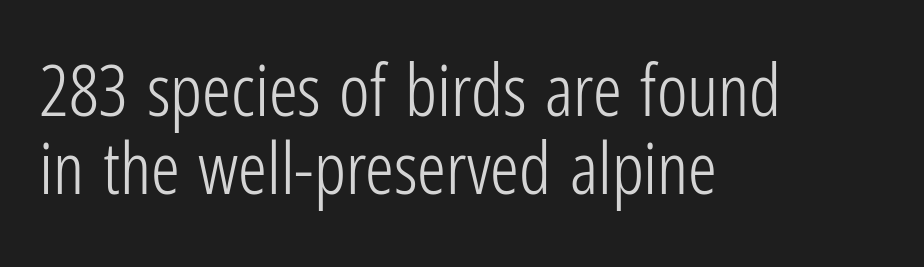
Underlining? Definitely not there. The passage is arranged the way most books set body copy — flush left. Each word holds together tightly as a unit, with standard inter-letter gaps. Vertical spacing — tight. In terms of posture, this sample is upright. A typesetter would label this face a sans.
